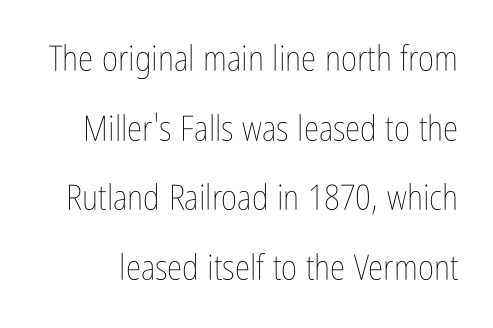
Q: Is the text bold? A: No.
Q: Is the text italic (slanted)? A: No, it is upright.
Q: Is the text underlined? A: No.
Q: Is the spacing between letters normal or unusually wide? A: Normal.
Q: Is the spacing between lines tight, normal or loose? A: Loose.
Q: Width (condensed, normal, or wide)? A: Condensed.
Q: Stroke contrast? A: Low.
Q: x-height? A: Medium.
Q: Monospaced? A: No.
